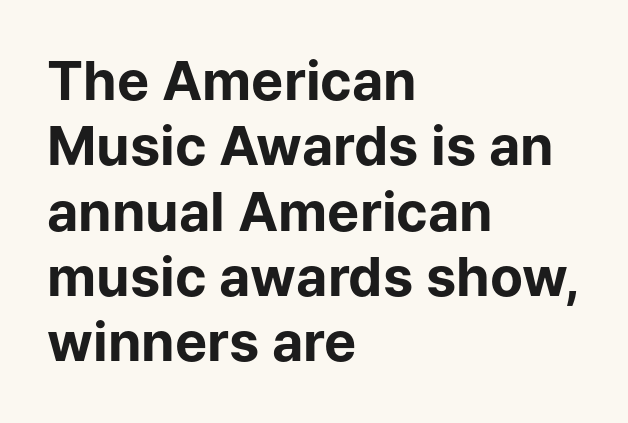
The image shows 54 px bold sans-serif type, upright; set left-aligned, line spacing 1.21x, normal letter spacing, not underlined; low stroke contrast and a medium x-height.
